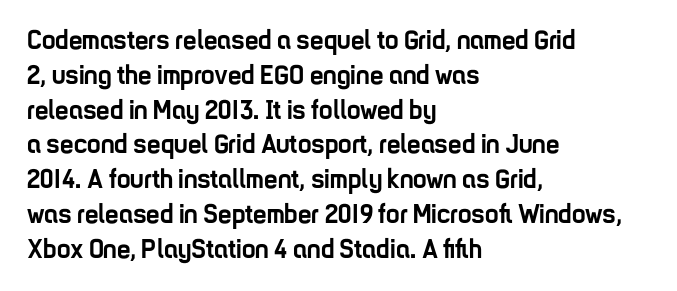
{"italic": "no", "bold": "yes", "underline": "no", "align": "left", "line_spacing": "normal", "line_spacing_ratio": 1.29, "letter_spacing": "normal", "letter_spacing_em": 0.0, "glyph_px": 27}
